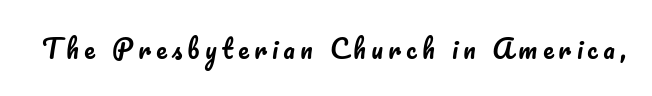
{"underline": "no", "letter_spacing": "wide", "letter_spacing_em": 0.2, "glyph_px": 26}
